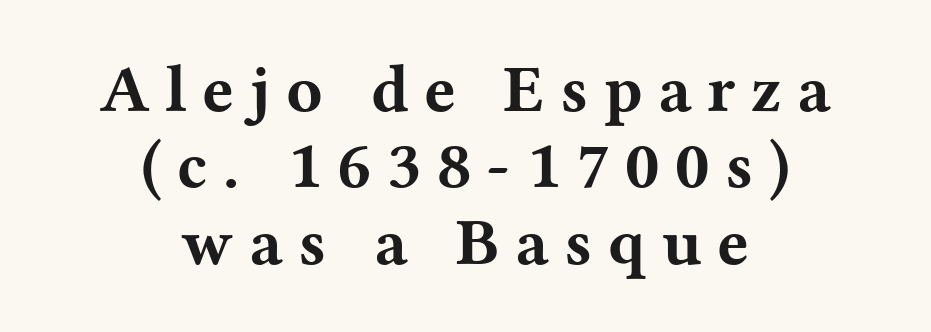
{"serif": "yes", "italic": "no", "bold": "yes", "weight": "bold", "width": "wide", "stroke_contrast": "medium", "x_height": "medium", "monospaced": "no", "underline": "no", "align": "center", "line_spacing": "tight", "line_spacing_ratio": 1.14, "letter_spacing": "wide", "letter_spacing_em": 0.23, "glyph_px": 67}
